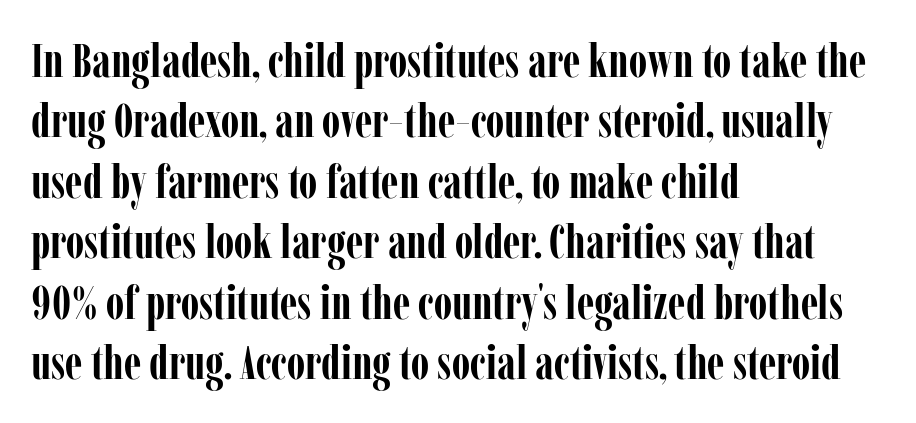
Q: Is the text bold? A: Yes.
Q: Is the text italic (slanted)? A: No, it is upright.
Q: Is the typeface a serif or a sans-serif typeface? A: Serif.
Q: Is the text underlined? A: No.
Q: How is the paragraph aligned? A: Left-aligned.
Q: Is the spacing between letters normal or unusually wide? A: Normal.
Q: Is the spacing between lines tight, normal or loose? A: Normal.
Q: Width (condensed, normal, or wide)? A: Condensed.
Q: Stroke contrast? A: Low.
Q: x-height? A: Medium.
Q: Monospaced? A: No.
